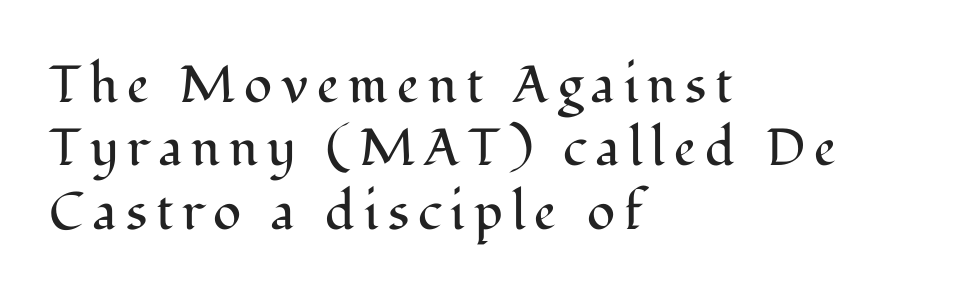
The image shows 52 px regular-weight serif type, upright; set left-aligned, line spacing 1.22x, not underlined; medium stroke contrast and a medium x-height.
